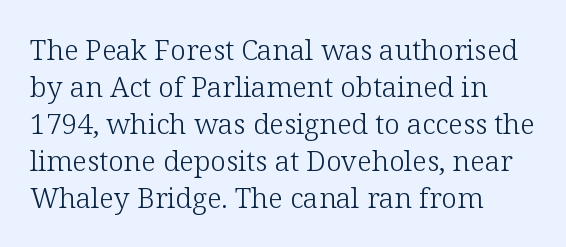
Q: Is the text bold? A: No.
Q: Is the text italic (slanted)? A: No, it is upright.
Q: Is the typeface a serif or a sans-serif typeface? A: Serif.
Q: Is the text underlined? A: No.
Q: How is the paragraph aligned? A: Left-aligned.
Q: Is the spacing between letters normal or unusually wide? A: Normal.
Q: Is the spacing between lines tight, normal or loose? A: Normal.
Q: Width (condensed, normal, or wide)? A: Normal.
Q: Stroke contrast? A: Low.
Q: x-height? A: Medium.
Q: Monospaced? A: No.
